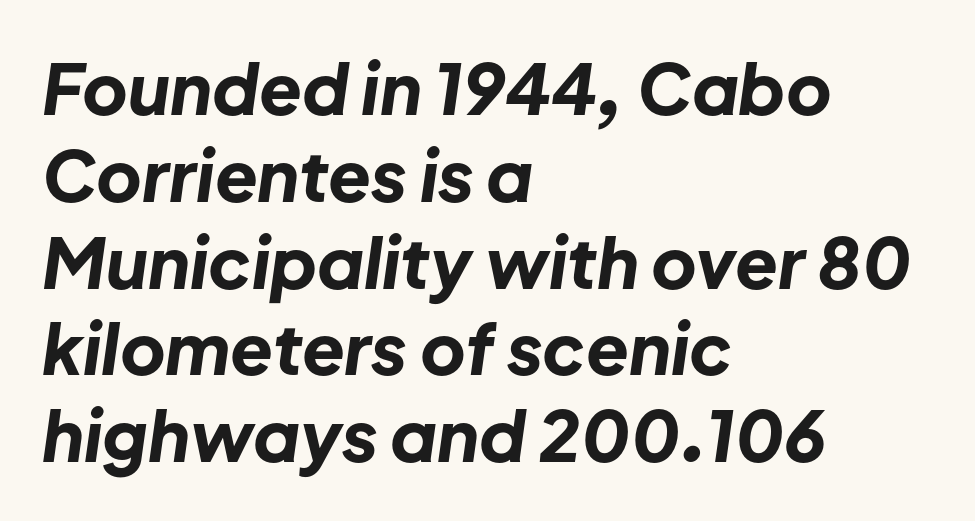
Q: Is the text bold? A: Yes.
Q: Is the text italic (slanted)? A: Yes, it leans right by about 8 degrees.
Q: Is the text underlined? A: No.
Q: How is the paragraph aligned? A: Left-aligned.
Q: Is the spacing between letters normal or unusually wide? A: Normal.
Q: Width (condensed, normal, or wide)? A: Normal.
Q: Stroke contrast? A: Low.
Q: x-height? A: Medium.
Q: Monospaced? A: No.
